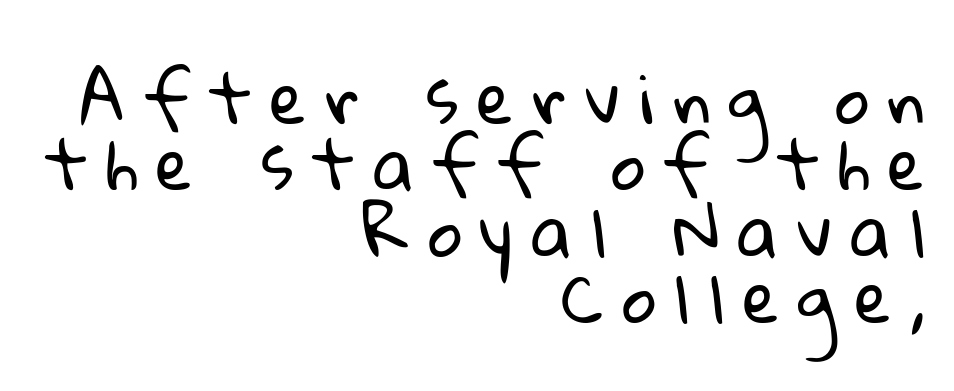
Is the block centered? No — it sits flush against the right margin. Check under the words: just untouched page. Successive baselines arrive quickly, one right under another. The typesetting does not lean heavy: it is not bold.
